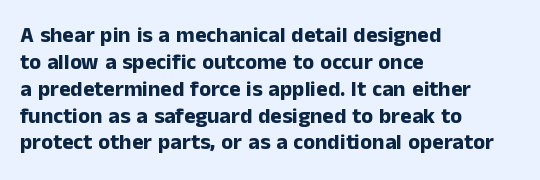
{"italic": "no", "bold": "yes", "underline": "no", "align": "left", "line_spacing_ratio": 1.22, "letter_spacing": "normal", "letter_spacing_em": 0.0, "glyph_px": 22}
